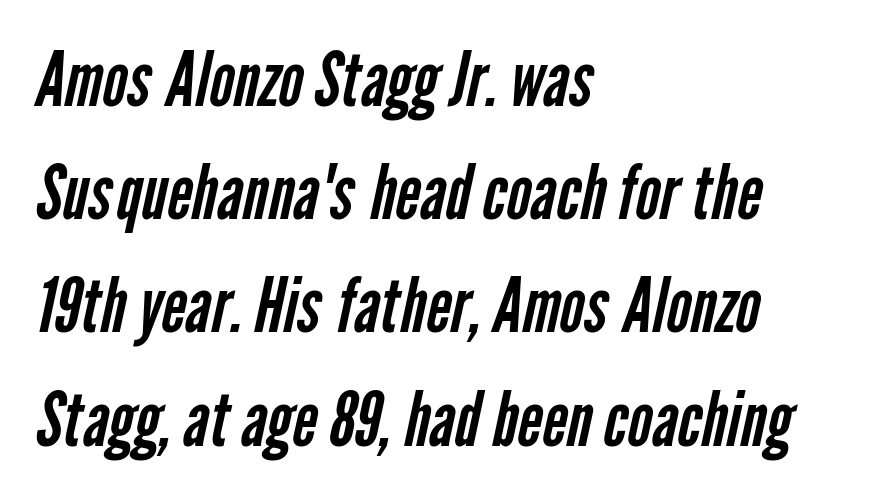
{"serif": "no", "bold": "no", "weight": "regular", "width": "condensed", "stroke_contrast": "low", "x_height": "medium", "monospaced": "no", "underline": "no", "align": "left", "line_spacing": "normal", "line_spacing_ratio": 1.49, "letter_spacing": "normal", "letter_spacing_em": 0.0, "glyph_px": 76}
